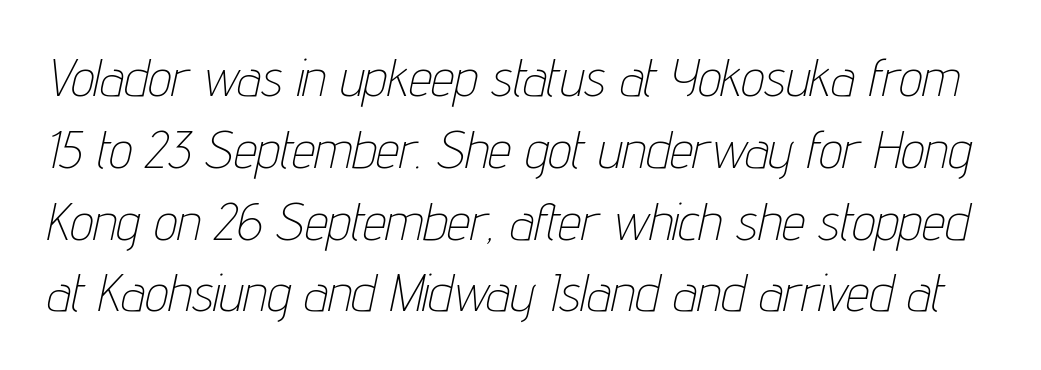
{"italic": "yes", "lean": "right", "slant_degrees": 12, "bold": "no", "weight": "thin", "width": "condensed", "stroke_contrast": "low", "x_height": "medium", "monospaced": "no", "underline": "no", "line_spacing": "normal", "line_spacing_ratio": 1.38, "letter_spacing": "normal", "letter_spacing_em": 0.0, "glyph_px": 52}
